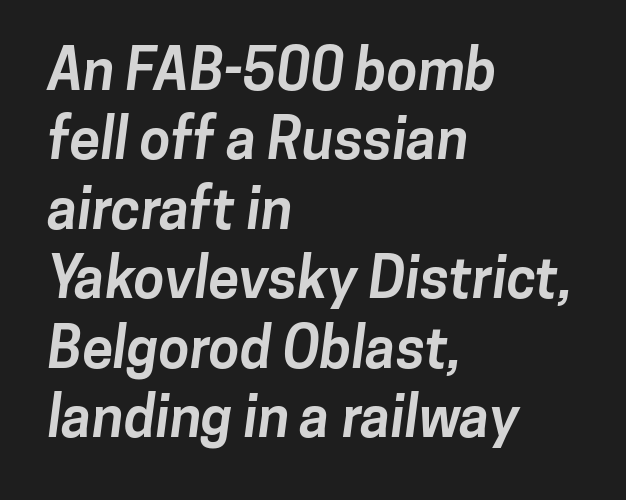
Q: Is the text bold? A: Yes.
Q: Is the typeface a serif or a sans-serif typeface? A: Sans-serif.
Q: Is the text underlined? A: No.
Q: How is the paragraph aligned? A: Left-aligned.
Q: Is the spacing between letters normal or unusually wide? A: Normal.
Q: Width (condensed, normal, or wide)? A: Normal.
Q: Stroke contrast? A: Low.
Q: x-height? A: Medium.
Q: Monospaced? A: No.
